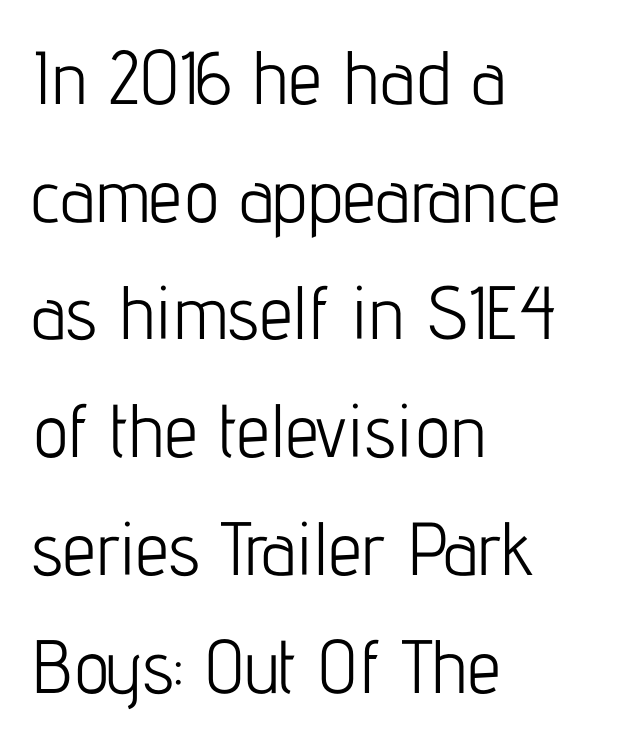
The type family on display is of the sans-serif kind. Bold? No — there's no thickening of the strokes. Note the varied advance widths — an 'i' is clearly narrower than an 'm'. Students, observe: this is what conventionally led text looks like. These lines are set flush left with a ragged right edge.
